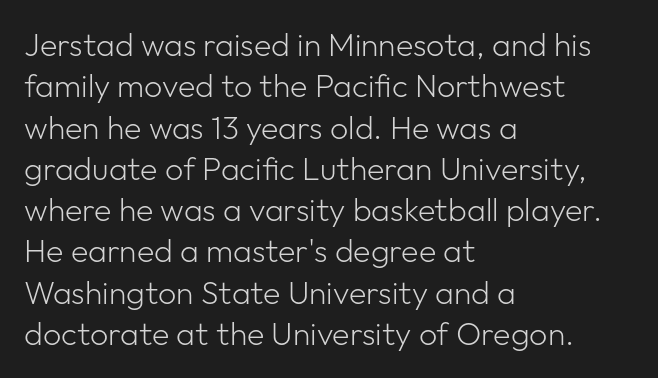
A quiet, ordinary-to-light weight characterises the typeface. The gap between lines stays unmarked. In terms of letterform style, serifs are entirely absent. Reading down the block, your eye returns to a fixed left position each line. Each letter keeps its own natural width here, so spacing adapts to shape. Letter spacing: default.
